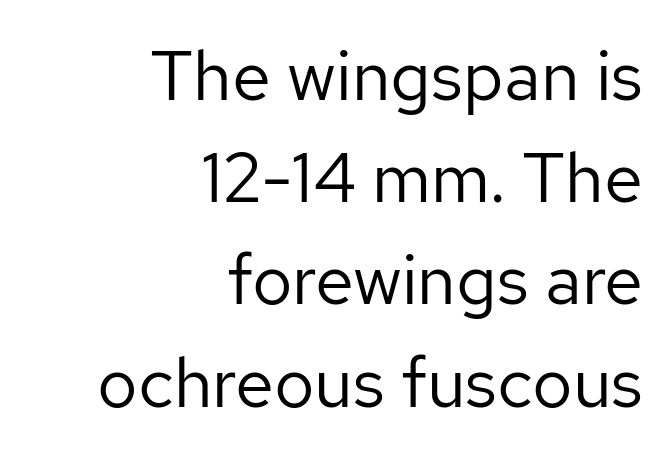
{"serif": "no", "italic": "no", "bold": "no", "weight": "regular", "width": "normal", "stroke_contrast": "low", "x_height": "medium", "monospaced": "no", "underline": "no", "align": "right", "line_spacing": "normal", "line_spacing_ratio": 1.46, "letter_spacing": "normal", "letter_spacing_em": 0.0, "glyph_px": 70}
